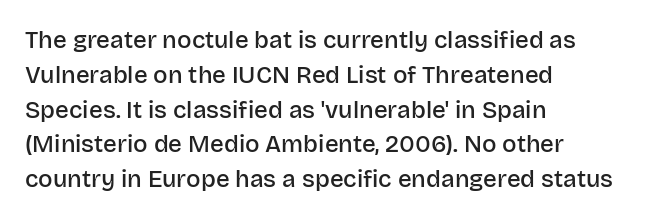
{"italic": "no", "bold": "semi", "underline": "no", "align": "left", "line_spacing": "normal", "line_spacing_ratio": 1.45, "letter_spacing": "normal", "letter_spacing_em": 0.0, "glyph_px": 24}
